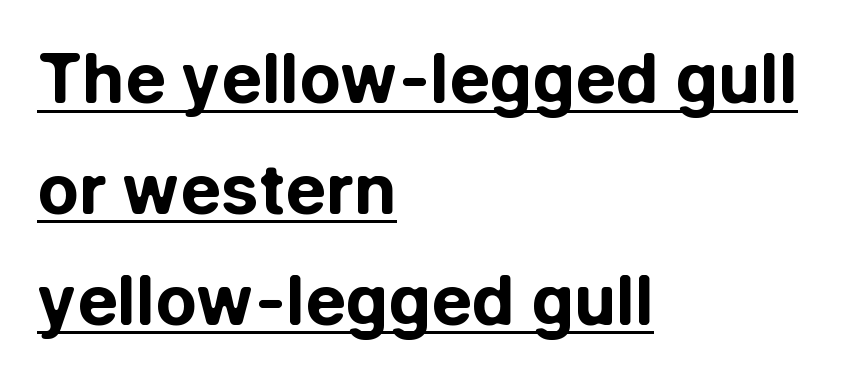
The image shows 68 px bold sans-serif type, upright; set left-aligned, normal line spacing (1.63x), normal letter spacing, underlined; low stroke contrast and a medium x-height.
